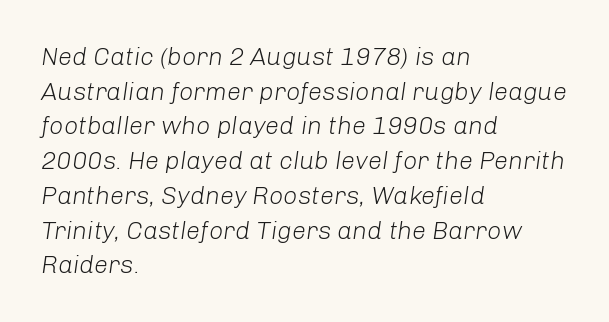
Regarding leading, the lines here are spaced in the standard way. When letters slant like this, we call the style italic. This rendering features lettering with no underline. The typesetter chose a ragged-right arrangement here. Counters stay open thanks to moderate or lighter strokes.
